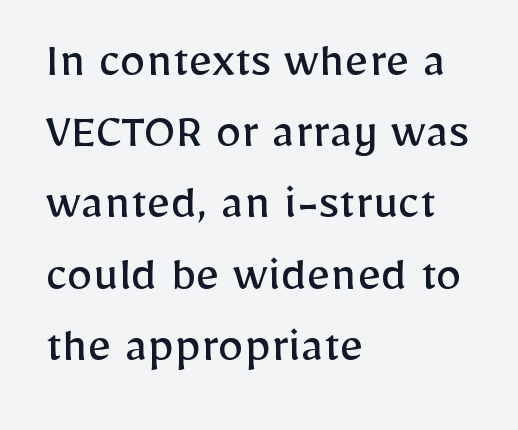
The weight tops out at a normal text grade. Nope, no serifs anywhere on these letters. Posture: straight, roman, zero tilt. There is no visible air inserted between adjacent glyphs. Varying glyph widths throughout — classic text-font behaviour. The rendering uses a moderate line-height, typical for paragraphs.
